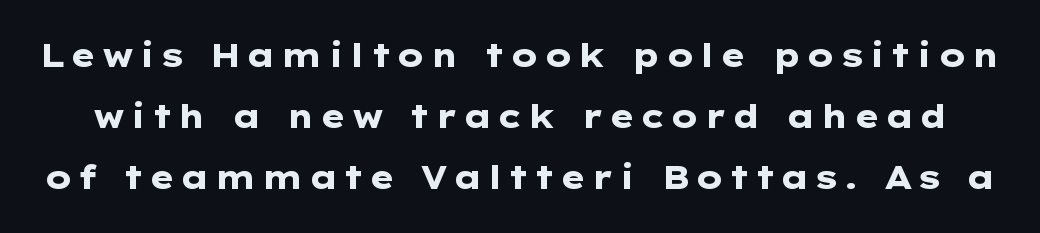
{"serif": "no", "italic": "no", "bold": "yes", "weight": "heavy", "width": "wide", "stroke_contrast": "low", "x_height": "medium", "underline": "no", "line_spacing": "loose", "line_spacing_ratio": 1.91, "glyph_px": 32}
